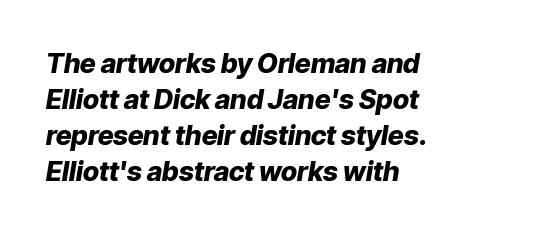
The image shows 27 px bold type, italic (leaning right); set left-aligned, normal line spacing (1.33x), normal letter spacing, not underlined.
